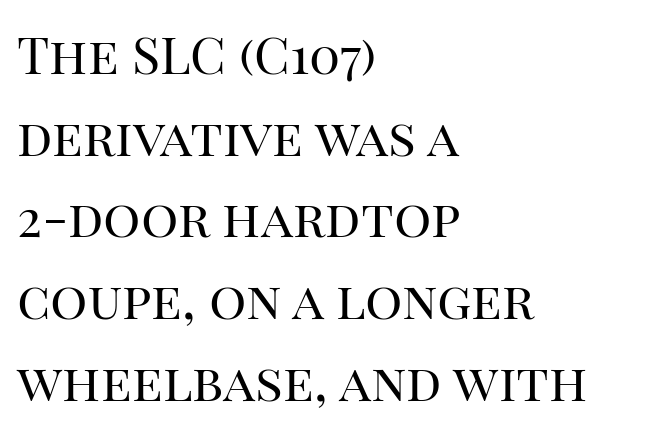
The image shows 52 px regular-weight serif type, upright; set left-aligned, normal line spacing (1.57x), normal letter spacing, not underlined; high stroke contrast and a large x-height.
